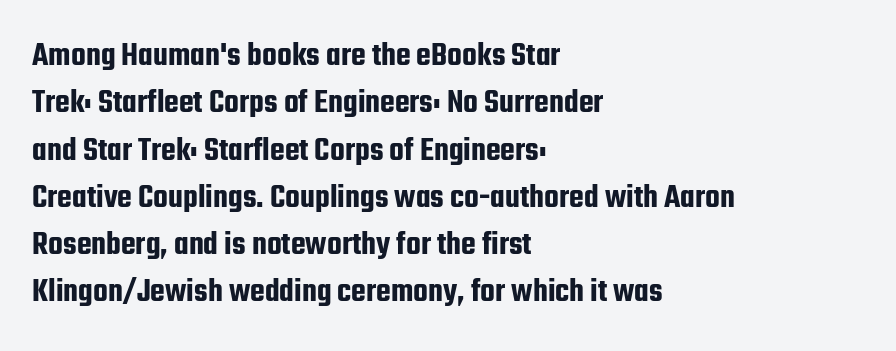
The image shows 34 px condensed sans-serif type, upright; set left-aligned, normal line spacing (1.39x), normal letter spacing, not underlined; low stroke contrast and a medium x-height.
